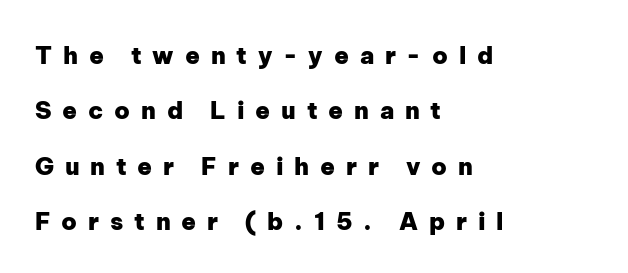
A great deal of white space separates one row of letters from the next. Typeset ragged right — the left edge is the straight one. Typesetter's note: full bold, strokes at maximum text heaviness. Descenders are the only things crossing below the line. Every character sits straight up, as roman type does.
